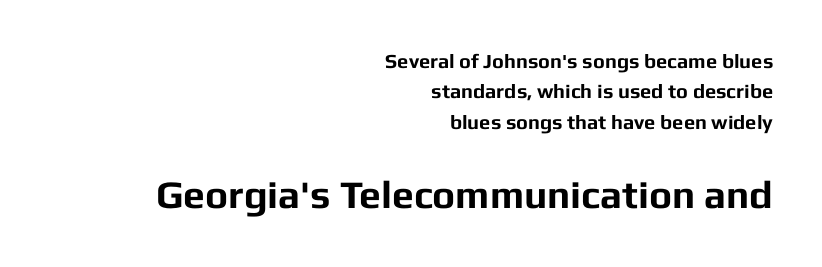
The glyphs are unaccompanied by any horizontal stroke below them. No italicization has been applied; the sample stays upright. Does extra space separate the letters? No, they use regular spacing. Horizontal alignment here is rightward, an uncommon choice for prose.
